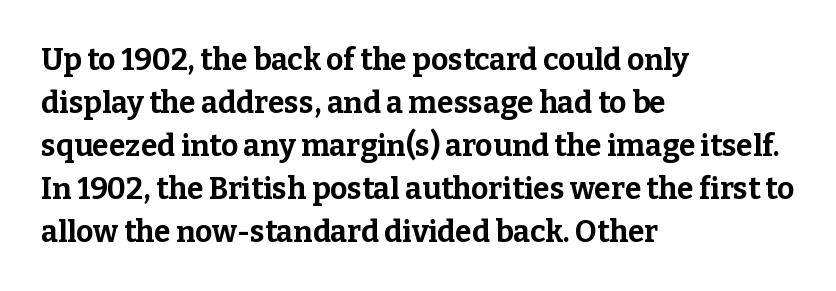
Q: Is the text bold? A: Yes.
Q: Is the text italic (slanted)? A: No, it is upright.
Q: Is the typeface a serif or a sans-serif typeface? A: Serif.
Q: Is the text underlined? A: No.
Q: How is the paragraph aligned? A: Left-aligned.
Q: Is the spacing between letters normal or unusually wide? A: Normal.
Q: Is the spacing between lines tight, normal or loose? A: Normal.
Q: Width (condensed, normal, or wide)? A: Normal.
Q: Stroke contrast? A: Low.
Q: x-height? A: Medium.
Q: Monospaced? A: No.
